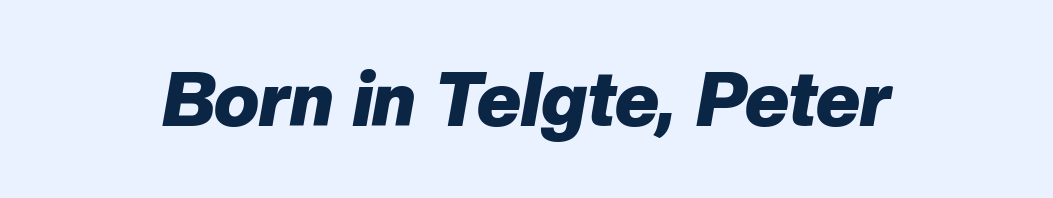
{"italic": "yes", "lean": "right", "slant_degrees": 10, "bold": "yes", "weight": "heavy", "width": "normal", "stroke_contrast": "low", "x_height": "medium", "monospaced": "no", "underline": "no", "letter_spacing": "normal", "letter_spacing_em": 0.0, "glyph_px": 75}
